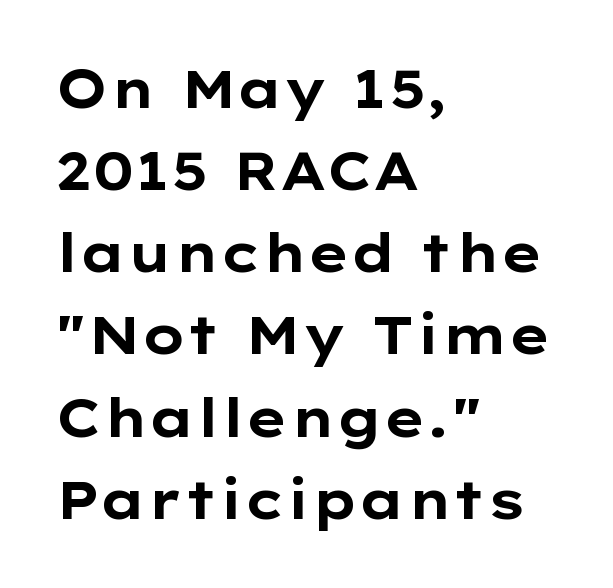
Q: Is the text bold? A: Yes.
Q: Is the text italic (slanted)? A: No, it is upright.
Q: Is the typeface a serif or a sans-serif typeface? A: Sans-serif.
Q: Is the text underlined? A: No.
Q: How is the paragraph aligned? A: Left-aligned.
Q: Is the spacing between letters normal or unusually wide? A: Normal.
Q: Is the spacing between lines tight, normal or loose? A: Normal.
Q: Width (condensed, normal, or wide)? A: Wide.
Q: Stroke contrast? A: Low.
Q: x-height? A: Medium.
Q: Monospaced? A: No.
